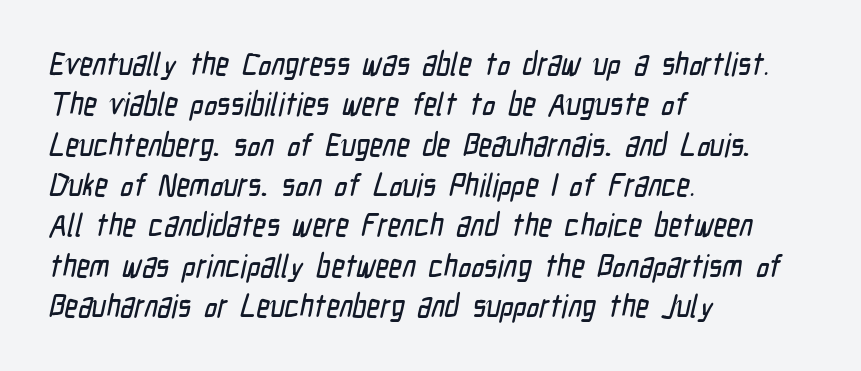
{"serif": "no", "width": "condensed", "stroke_contrast": "low", "x_height": "medium", "monospaced": "no", "underline": "no", "align": "left", "line_spacing": "normal", "line_spacing_ratio": 1.26, "letter_spacing": "normal", "letter_spacing_em": 0.0, "glyph_px": 32}
